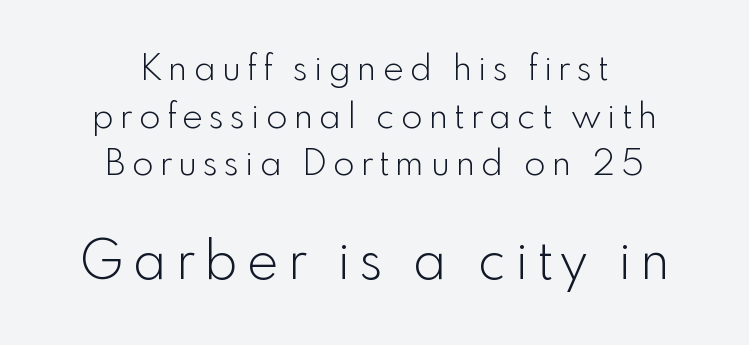
No feet cap the strokes, marking this as sans-serif type. Is the lower block the larger one? Yes — the lower block carries the bigger type. The letterforms sit at book weight or below. Character widths vary here, with narrow letters taking less room than wide ones. The line-height multiplier appears to be the usual default. The strip under each line holds only bare page.
